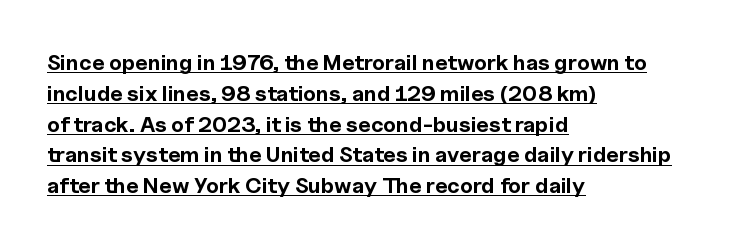
Q: Is the text bold? A: Yes.
Q: Is the text italic (slanted)? A: No, it is upright.
Q: Is the text underlined? A: Yes.
Q: How is the paragraph aligned? A: Left-aligned.
Q: Is the spacing between letters normal or unusually wide? A: Normal.
Q: Is the spacing between lines tight, normal or loose? A: Normal.
